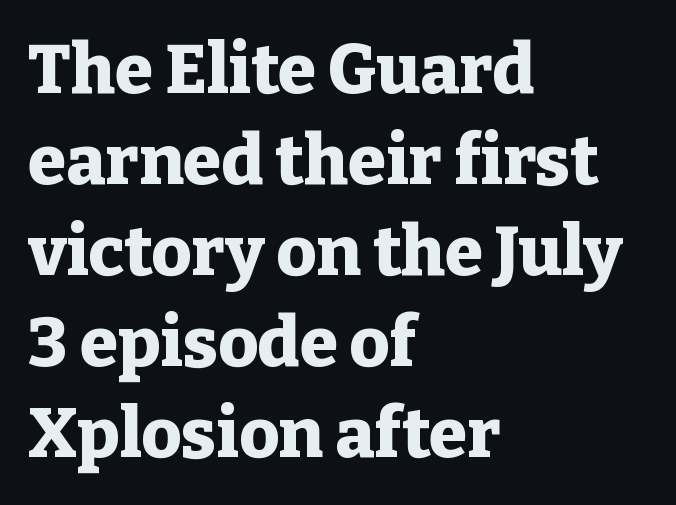
Q: Is the text bold? A: Yes.
Q: Is the text italic (slanted)? A: No, it is upright.
Q: Is the typeface a serif or a sans-serif typeface? A: Serif.
Q: Is the text underlined? A: No.
Q: How is the paragraph aligned? A: Left-aligned.
Q: Is the spacing between letters normal or unusually wide? A: Normal.
Q: Is the spacing between lines tight, normal or loose? A: Normal.
Q: Width (condensed, normal, or wide)? A: Normal.
Q: Stroke contrast? A: Low.
Q: x-height? A: Medium.
Q: Monospaced? A: No.
